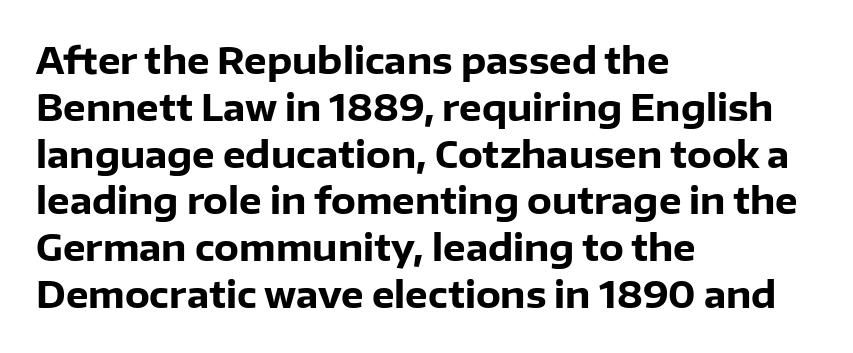
The image shows 36 px heavy sans-serif type, upright; set left-aligned, normal line spacing (1.3x), normal letter spacing, not underlined; low stroke contrast and a medium x-height.
